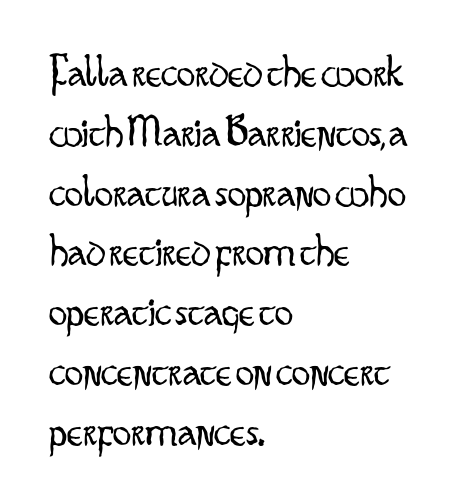
The rendering shows plain stroke endings on the letterforms — a sans-serif design. Spacing between characters is what you'd get straight out of the box. Summary of vertical rhythm: regular, with standard interline spacing. This reads as an unemphasized weight, regular at the heaviest. Here the designer chose a conventional face with non-uniform glyph widths. The baseline area is clear.
